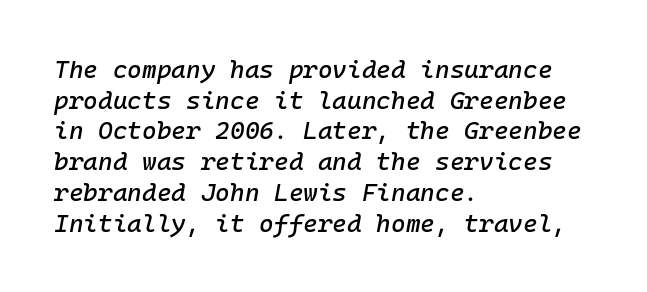
This is oblique type, the kind used for emphasis or titles. Here the glyphs are tracked normally, forming tight word shapes. The paragraph shown leans on its left margin. Underlining? Definitely not there.
